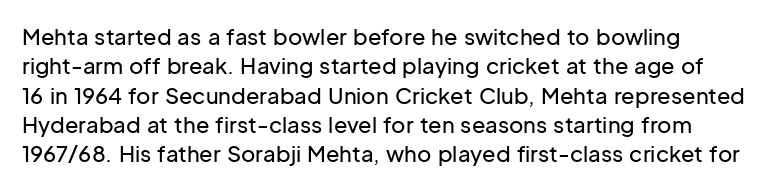
The letters stand straight up with perfectly vertical stems. The designer left line spacing at the default. Letter spacing: default. Words float on clear page, feet unadorned.
